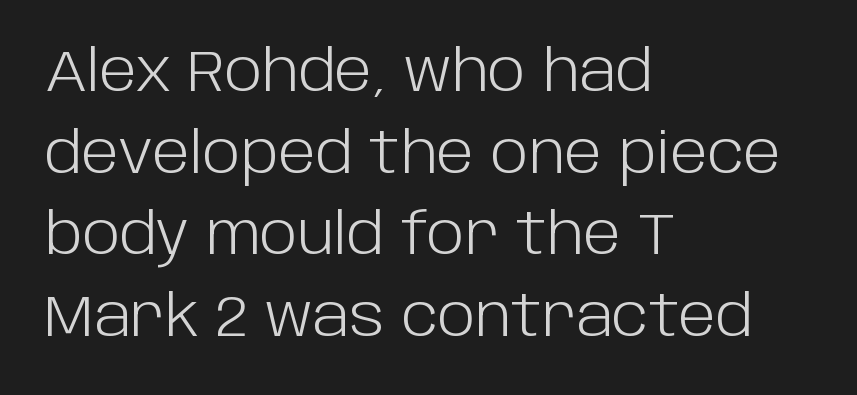
In terms of posture, this sample is upright. Is the letter spacing exaggerated? No — it looks like the ordinary default. The passage shown is typeset with a sans-serif family. The area under the type is left untouched. Left-aligned paragraph, ragged on the right. Each letter keeps its own natural width here, so spacing adapts to shape.
